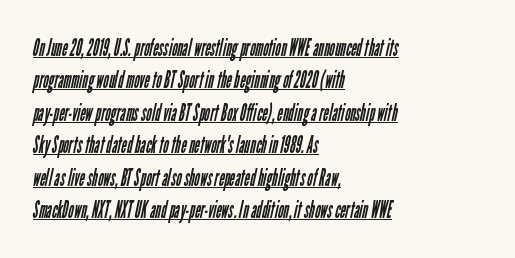
Tracking here is standard; glyphs follow each other at the usual distance. Horizontally, the lines are justified to the leading edge only. This is underlined copy, the kind a proofreader might mark for attention. If you measured baseline to baseline, you'd find a middling distance.
